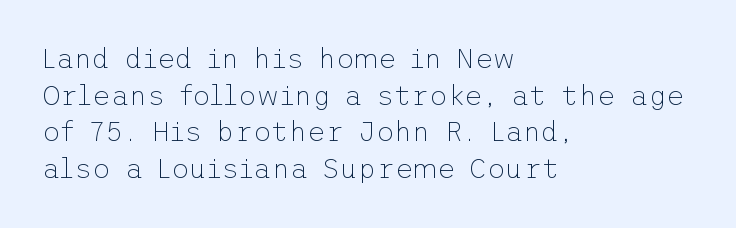
Q: Is the text bold? A: No.
Q: Is the text italic (slanted)? A: No, it is upright.
Q: Is the typeface a serif or a sans-serif typeface? A: Sans-serif.
Q: Is the text underlined? A: No.
Q: How is the paragraph aligned? A: Left-aligned.
Q: Is the spacing between letters normal or unusually wide? A: Normal.
Q: Is the spacing between lines tight, normal or loose? A: Normal.
Q: Width (condensed, normal, or wide)? A: Normal.
Q: Stroke contrast? A: Low.
Q: x-height? A: Medium.
